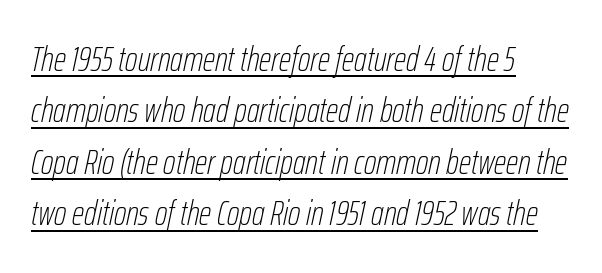
{"italic": "yes", "lean": "right", "slant_degrees": 12, "bold": "no", "weight": "thin", "width": "condensed", "stroke_contrast": "low", "x_height": "medium", "monospaced": "no", "underline": "yes", "align": "left", "line_spacing": "normal", "line_spacing_ratio": 1.47, "letter_spacing": "normal", "letter_spacing_em": 0.0, "glyph_px": 35}
